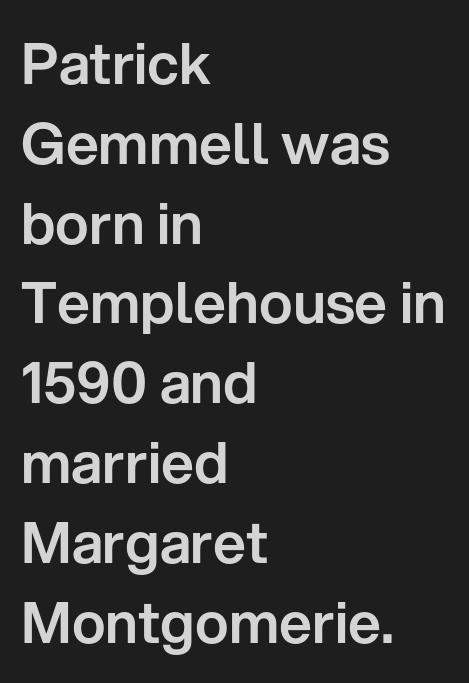
Short note: letters normally spaced. The face used here is a sans, in the tradition of grotesques and geometrics. Summary of vertical rhythm: regular, with standard interline spacing. Does the copy run flush right? No — it runs flush left.
